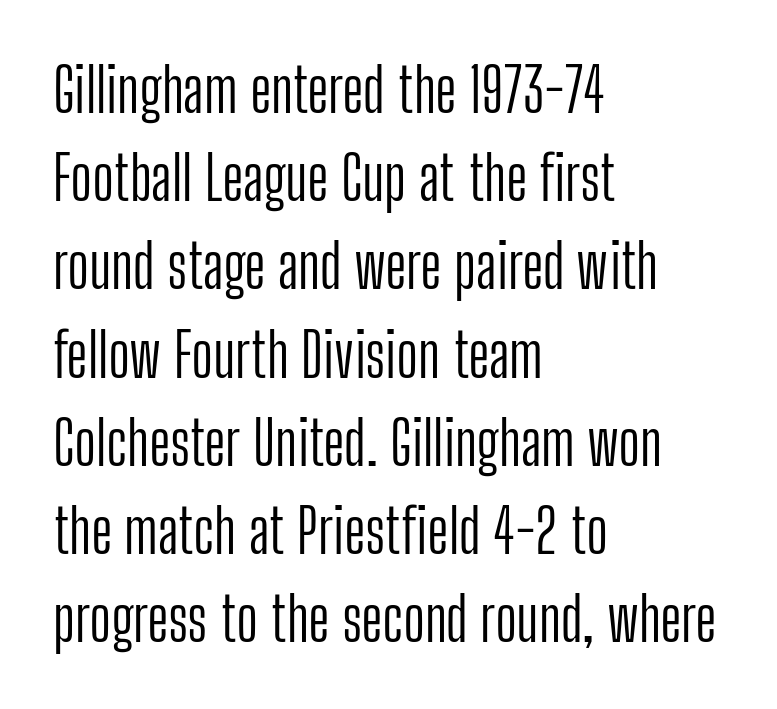
{"serif": "no", "italic": "no", "bold": "no", "weight": "light", "width": "condensed", "stroke_contrast": "low", "x_height": "medium", "monospaced": "no", "underline": "no", "align": "left", "line_spacing": "normal", "line_spacing_ratio": 1.47, "letter_spacing": "normal", "letter_spacing_em": 0.0, "glyph_px": 60}
